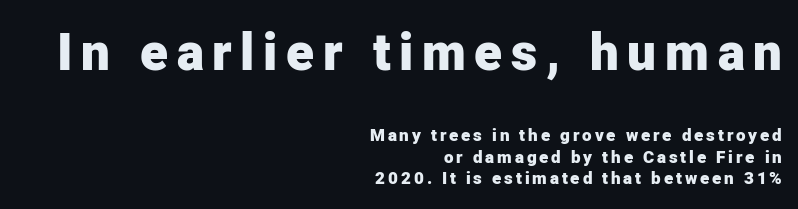
Q: Is the text bold? A: Yes.
Q: Is the text italic (slanted)? A: No, it is upright.
Q: Is the typeface a serif or a sans-serif typeface? A: Sans-serif.
Q: Is the text underlined? A: No.
Q: How is the paragraph aligned? A: Right-aligned.
Q: Is the spacing between lines tight, normal or loose? A: Normal.
Q: Which block of text is set in a larger size, the first (top) or the second (bottom)? A: The first (top) one.
Q: Width (condensed, normal, or wide)? A: Normal.
Q: Stroke contrast? A: Low.
Q: x-height? A: Medium.
Q: Monospaced? A: No.
